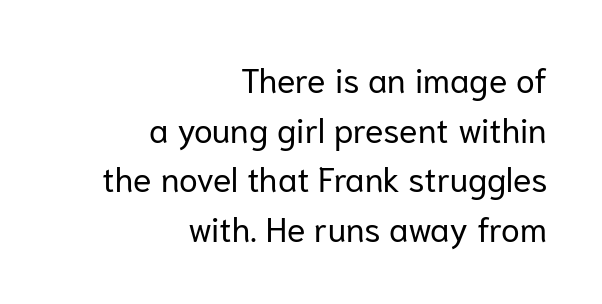
The image shows 34 px regular-weight sans-serif type, upright; set right-aligned, normal line spacing (1.46x), normal letter spacing, not underlined; low stroke contrast and a medium x-height.
